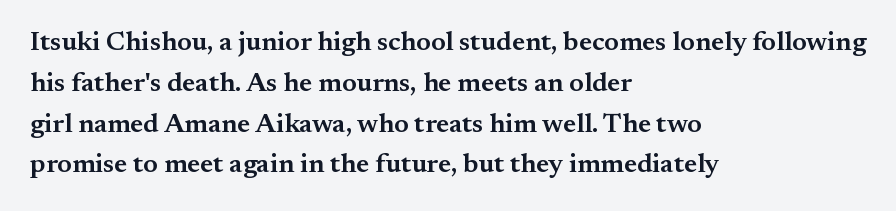
Q: Is the text bold? A: Semi-bold.
Q: Is the text italic (slanted)? A: No, it is upright.
Q: Is the text underlined? A: No.
Q: How is the paragraph aligned? A: Left-aligned.
Q: Is the spacing between letters normal or unusually wide? A: Normal.
Q: Is the spacing between lines tight, normal or loose? A: Normal.
